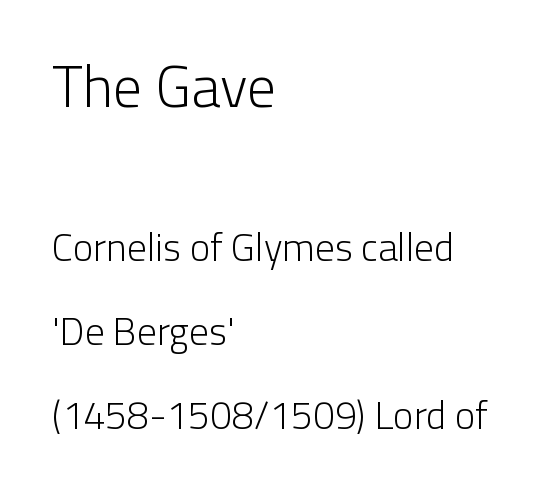
Notice how the stems are strictly vertical — no italics here. This sample is left-justified, so line endings fall wherever the words run out. Only glyphs here, with clear space below each row. Regarding leading, the lines here are spaced well apart. The designer went with a sans here, leaving each stem footless.
